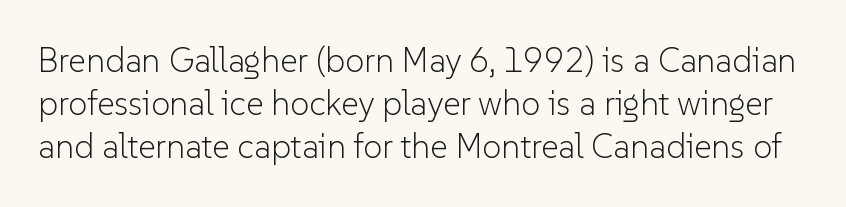
{"serif": "no", "italic": "no", "bold": "no", "weight": "light", "width": "normal", "stroke_contrast": "low", "x_height": "medium", "monospaced": "no", "underline": "no", "line_spacing": "normal", "line_spacing_ratio": 1.27, "letter_spacing": "normal", "letter_spacing_em": 0.0, "glyph_px": 34}
